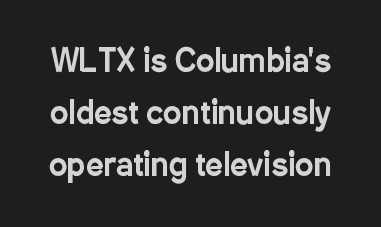
{"serif": "no", "italic": "no", "width": "condensed", "stroke_contrast": "low", "x_height": "medium", "monospaced": "no", "underline": "no", "line_spacing": "normal", "line_spacing_ratio": 1.68, "letter_spacing": "normal", "letter_spacing_em": 0.0, "glyph_px": 31}
